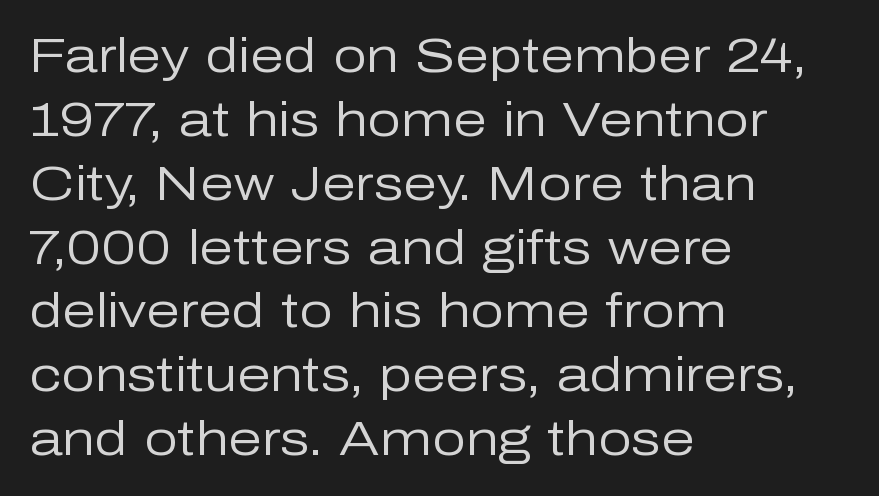
The tracking reads as untouched default to a designer's eye. Spacing verdict: proportional, widths tailored to each character. Evenly set lines give the paragraph a standard silhouette. Heft: none added — not bold.
